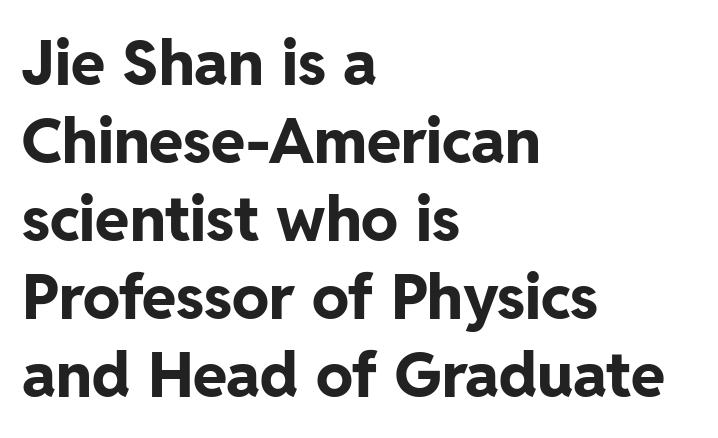
{"serif": "no", "italic": "no", "bold": "yes", "weight": "bold", "width": "normal", "stroke_contrast": "low", "x_height": "medium", "monospaced": "no", "underline": "no", "align": "left", "line_spacing": "normal", "line_spacing_ratio": 1.26, "letter_spacing": "normal", "letter_spacing_em": 0.0, "glyph_px": 62}
